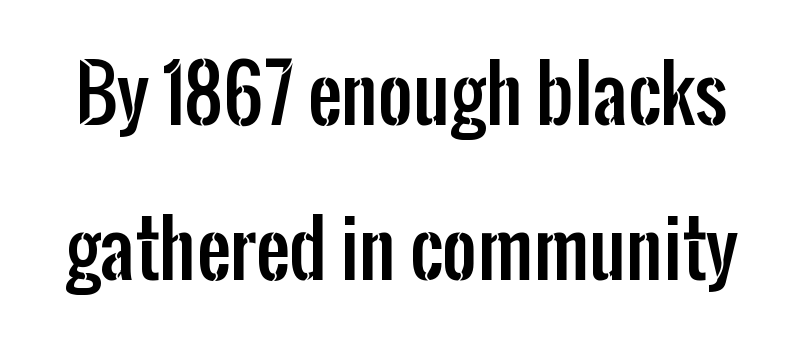
The image shows 76 px condensed sans-serif type, upright; set loose line spacing (2.04x), normal letter spacing, not underlined; low stroke contrast and a medium x-height.
